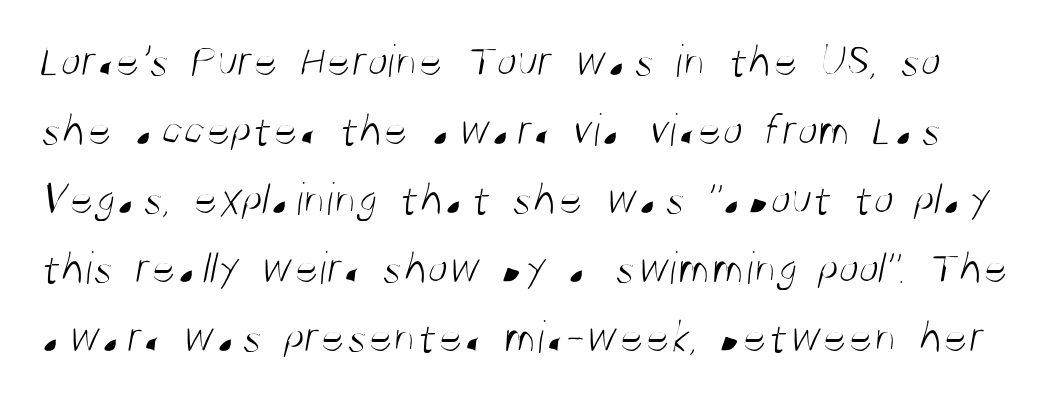
{"serif": "no", "bold": "no", "weight": "light", "width": "condensed", "stroke_contrast": "medium", "x_height": "large", "monospaced": "no", "underline": "no", "line_spacing": "normal", "line_spacing_ratio": 1.47, "letter_spacing": "normal", "letter_spacing_em": 0.0, "glyph_px": 47}
